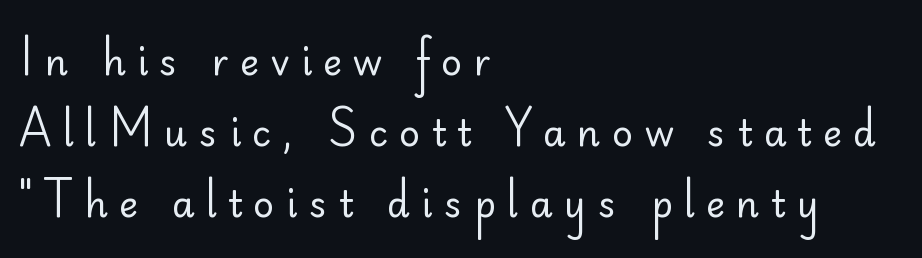
The image shows 36 px regular-weight sans-serif type, upright; set left-aligned, loose line spacing (1.97x), unusually wide letter spacing (+0.32 em), not underlined; low stroke contrast and a small x-height.
